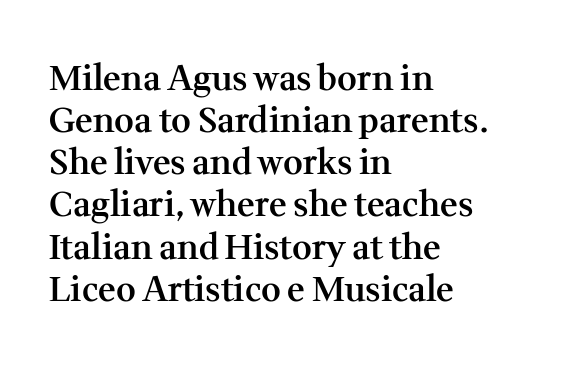
Q: Is the text bold? A: Semi-bold.
Q: Is the text italic (slanted)? A: No, it is upright.
Q: Is the typeface a serif or a sans-serif typeface? A: Serif.
Q: Is the text underlined? A: No.
Q: How is the paragraph aligned? A: Left-aligned.
Q: Is the spacing between letters normal or unusually wide? A: Normal.
Q: Width (condensed, normal, or wide)? A: Normal.
Q: Stroke contrast? A: Medium.
Q: x-height? A: Medium.
Q: Monospaced? A: No.
